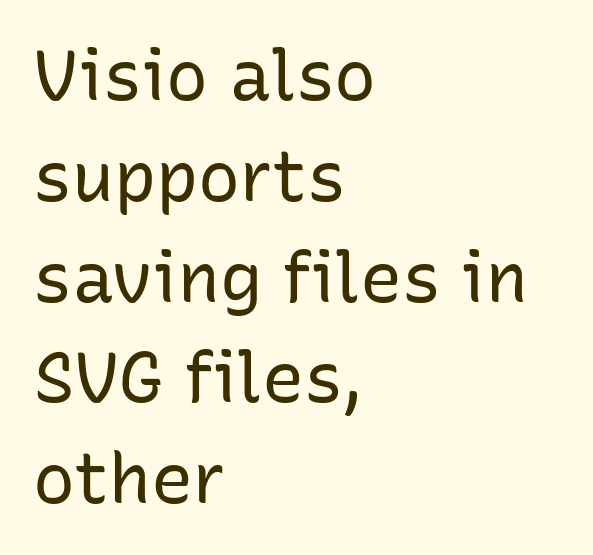
Q: Is the text bold? A: No.
Q: Is the text italic (slanted)? A: No, it is upright.
Q: Is the typeface a serif or a sans-serif typeface? A: Sans-serif.
Q: Is the text underlined? A: No.
Q: How is the paragraph aligned? A: Left-aligned.
Q: Is the spacing between letters normal or unusually wide? A: Normal.
Q: Is the spacing between lines tight, normal or loose? A: Normal.
Q: Width (condensed, normal, or wide)? A: Normal.
Q: Stroke contrast? A: Low.
Q: x-height? A: Medium.
Q: Monospaced? A: No.
